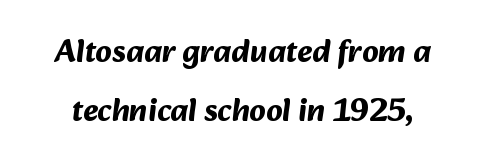
This sample has the flowing, uneven cadence of proportional lettering. Typesetter's note: full bold, strokes at maximum text heaviness. Clear beneath every line of the passage. Letter spacing: default. Grotesque or geometric, the face here clearly has no serifs.
